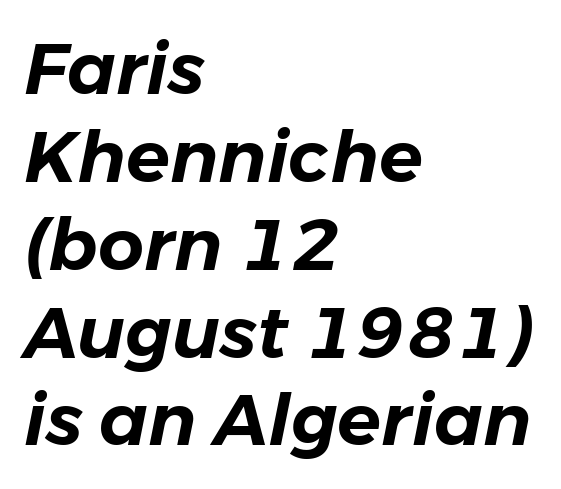
The image shows 72 px text type, italic (leaning right); set left-aligned, line spacing 1.22x, normal letter spacing, not underlined; low stroke contrast and a medium x-height.
